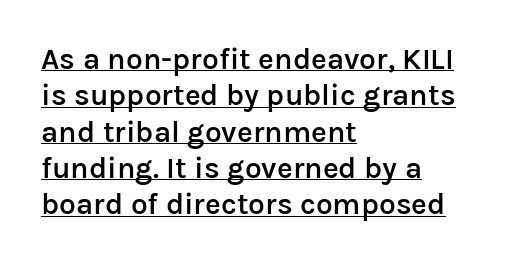
Q: Is the text bold? A: Semi-bold.
Q: Is the text italic (slanted)? A: No, it is upright.
Q: Is the typeface a serif or a sans-serif typeface? A: Sans-serif.
Q: Is the text underlined? A: Yes.
Q: How is the paragraph aligned? A: Left-aligned.
Q: Is the spacing between letters normal or unusually wide? A: Normal.
Q: Width (condensed, normal, or wide)? A: Normal.
Q: Stroke contrast? A: Low.
Q: x-height? A: Medium.
Q: Monospaced? A: No.
